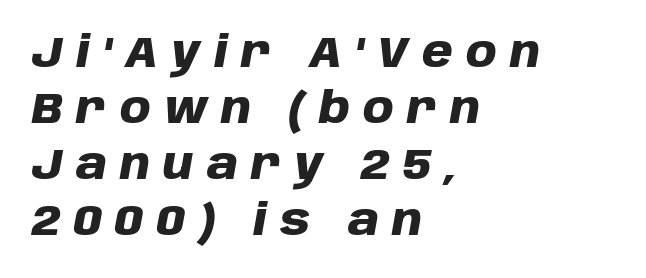
{"italic": "yes", "lean": "right", "slant_degrees": 10, "bold": "yes", "weight": "heavy", "width": "normal", "stroke_contrast": "low", "x_height": "large", "monospaced": "no", "underline": "no", "align": "left", "line_spacing": "normal", "line_spacing_ratio": 1.27, "letter_spacing": "wide", "letter_spacing_em": 0.3, "glyph_px": 44}
